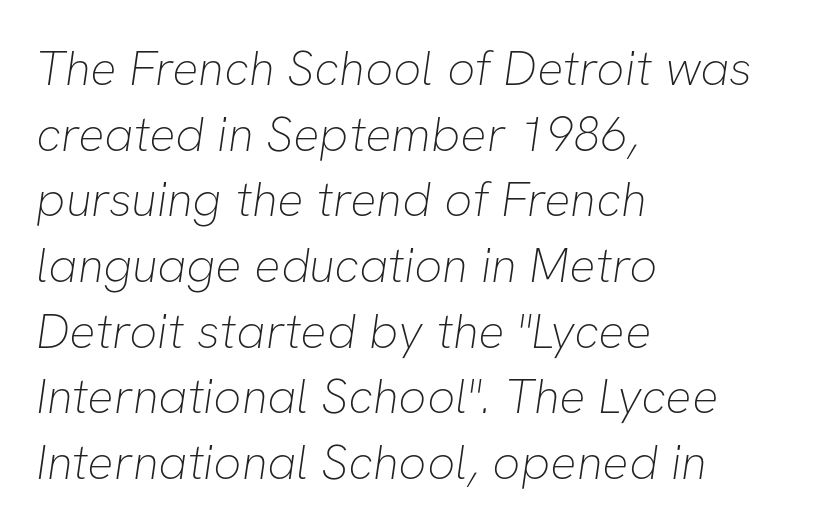
Q: Is the text bold? A: No.
Q: Is the typeface a serif or a sans-serif typeface? A: Sans-serif.
Q: Is the text underlined? A: No.
Q: How is the paragraph aligned? A: Left-aligned.
Q: Is the spacing between letters normal or unusually wide? A: Normal.
Q: Is the spacing between lines tight, normal or loose? A: Normal.
Q: Width (condensed, normal, or wide)? A: Normal.
Q: Stroke contrast? A: Low.
Q: x-height? A: Medium.
Q: Monospaced? A: No.
